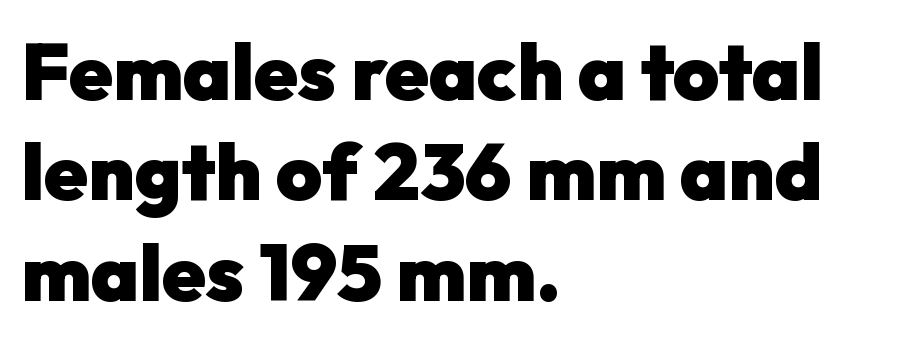
{"serif": "no", "italic": "no", "bold": "yes", "weight": "heavy", "width": "normal", "stroke_contrast": "low", "x_height": "medium", "monospaced": "no", "underline": "no", "align": "left", "line_spacing": "normal", "line_spacing_ratio": 1.27, "letter_spacing": "normal", "letter_spacing_em": 0.0, "glyph_px": 79}
